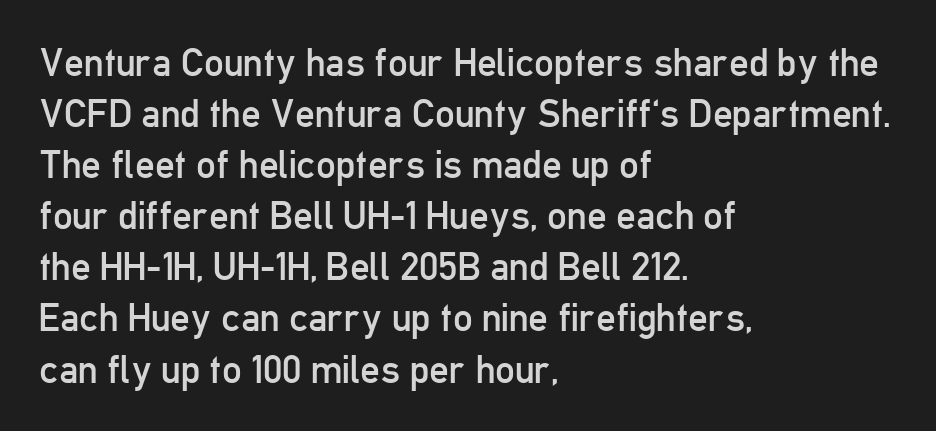
Quick note: not italic, upright. Proportional: the letters do not fall into vertical columns. The rag falls on the right side of this text block. Leading matches the norm, producing a regular column. Does extra space separate the letters? No, they use regular spacing.
